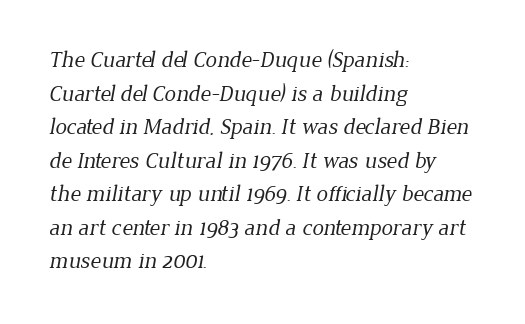
Q: Is the text bold? A: No.
Q: Is the text underlined? A: No.
Q: How is the paragraph aligned? A: Left-aligned.
Q: Is the spacing between letters normal or unusually wide? A: Normal.
Q: Is the spacing between lines tight, normal or loose? A: Normal.
